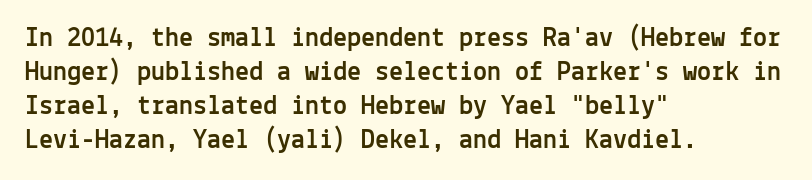
Q: Is the text italic (slanted)? A: No, it is upright.
Q: Is the typeface a serif or a sans-serif typeface? A: Sans-serif.
Q: Is the text underlined? A: No.
Q: How is the paragraph aligned? A: Left-aligned.
Q: Is the spacing between letters normal or unusually wide? A: Normal.
Q: Width (condensed, normal, or wide)? A: Normal.
Q: x-height? A: Medium.
Q: Monospaced? A: Yes.
